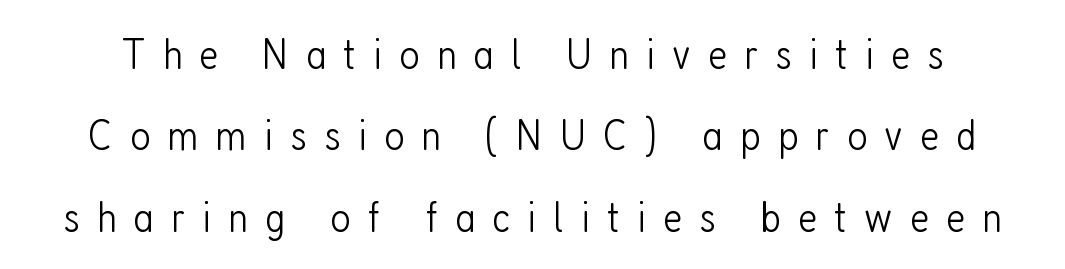
The image shows 44 px light, condensed sans-serif type, upright; set line spacing 1.85x, unusually wide letter spacing (+0.39 em), not underlined; low stroke contrast and a medium x-height.
